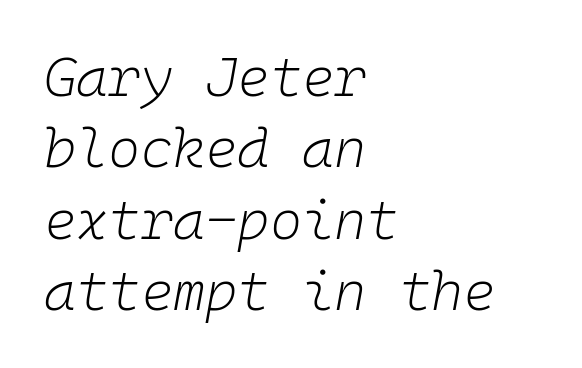
Q: Is the text bold? A: No.
Q: Is the text italic (slanted)? A: Yes, it leans right by about 10 degrees.
Q: Is the text underlined? A: No.
Q: How is the paragraph aligned? A: Left-aligned.
Q: Is the spacing between letters normal or unusually wide? A: Normal.
Q: Is the spacing between lines tight, normal or loose? A: Normal.
Q: Width (condensed, normal, or wide)? A: Normal.
Q: Stroke contrast? A: Low.
Q: x-height? A: Medium.
Q: Monospaced? A: Yes.
